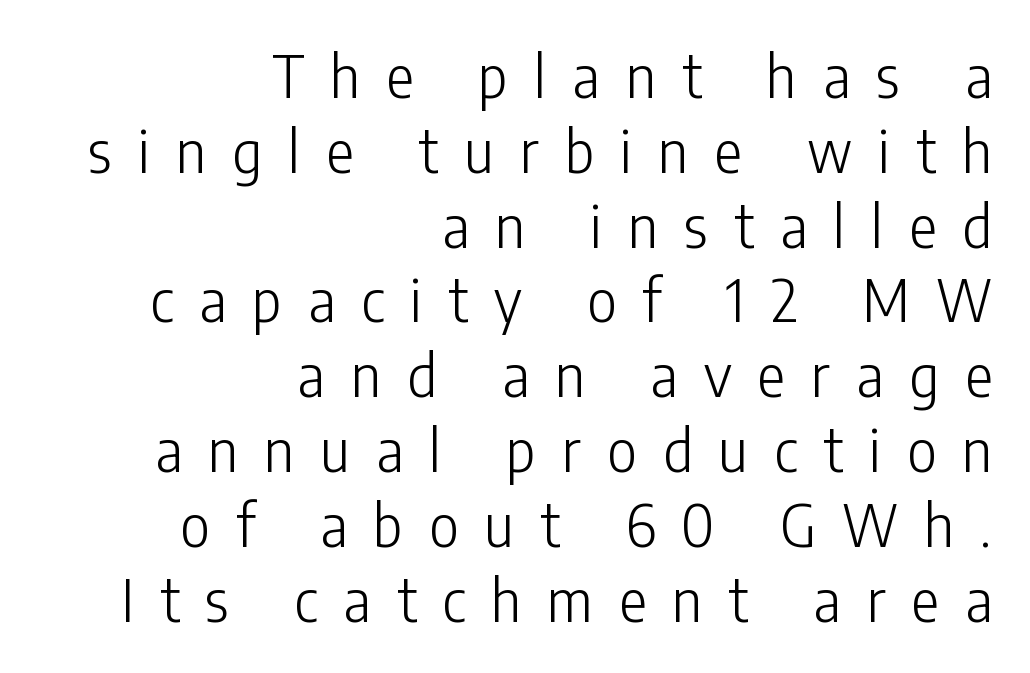
{"serif": "no", "italic": "no", "bold": "no", "weight": "light", "width": "condensed", "stroke_contrast": "low", "x_height": "medium", "monospaced": "no", "underline": "no", "align": "right", "line_spacing": "normal", "line_spacing_ratio": 1.29, "letter_spacing": "wide", "letter_spacing_em": 0.45, "glyph_px": 58}
